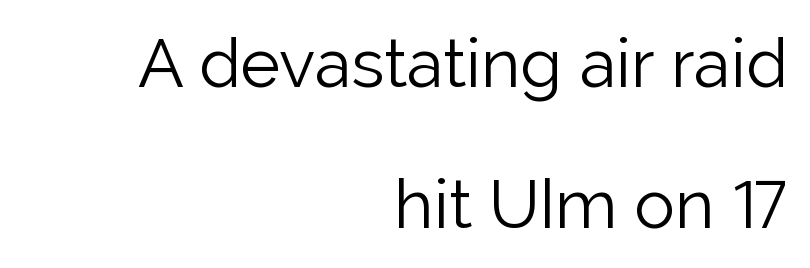
Think of a printed novel: that variable character pitch is what you see here. The ragged edge is on the left, which tells us the setting is flush right. The font sits on the lighter half of the weight spectrum, regular included. The baseline area is clear. Look at the tracking — it's just the regular setting, nothing added.
